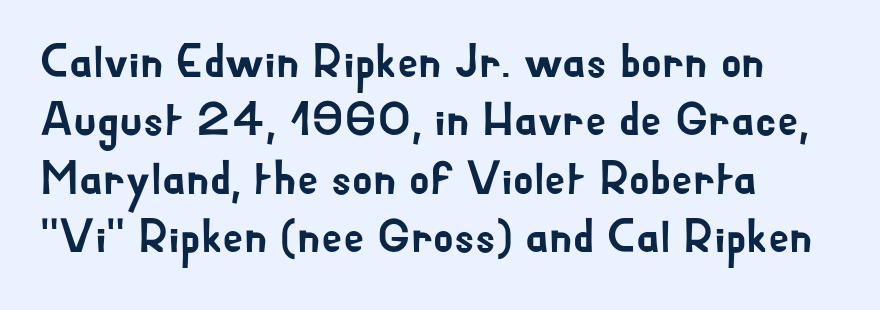
{"serif": "no", "italic": "no", "width": "normal", "stroke_contrast": "low", "x_height": "small", "monospaced": "no", "underline": "no", "align": "left", "line_spacing_ratio": 1.24, "letter_spacing": "normal", "letter_spacing_em": 0.0, "glyph_px": 47}
